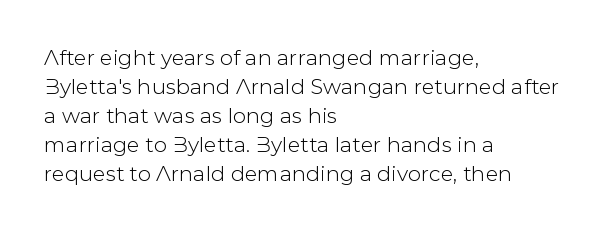
Q: Is the text italic (slanted)? A: No, it is upright.
Q: Is the text underlined? A: No.
Q: How is the paragraph aligned? A: Left-aligned.
Q: Is the spacing between letters normal or unusually wide? A: Normal.
Q: Is the spacing between lines tight, normal or loose? A: Normal.
